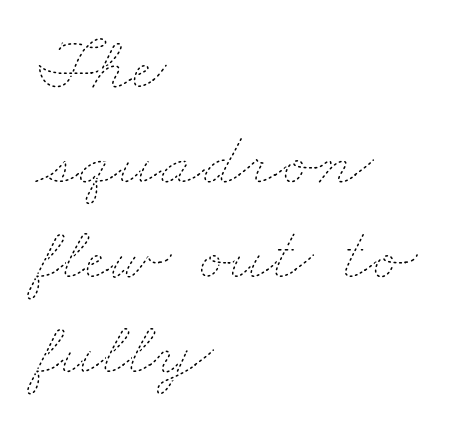
Q: Is the text bold? A: No.
Q: Is the text underlined? A: No.
Q: How is the paragraph aligned? A: Left-aligned.
Q: Is the spacing between letters normal or unusually wide? A: Normal.
Q: Is the spacing between lines tight, normal or loose? A: Normal.
Q: Width (condensed, normal, or wide)? A: Wide.
Q: Stroke contrast? A: Low.
Q: x-height? A: Small.
Q: Monospaced? A: No.
